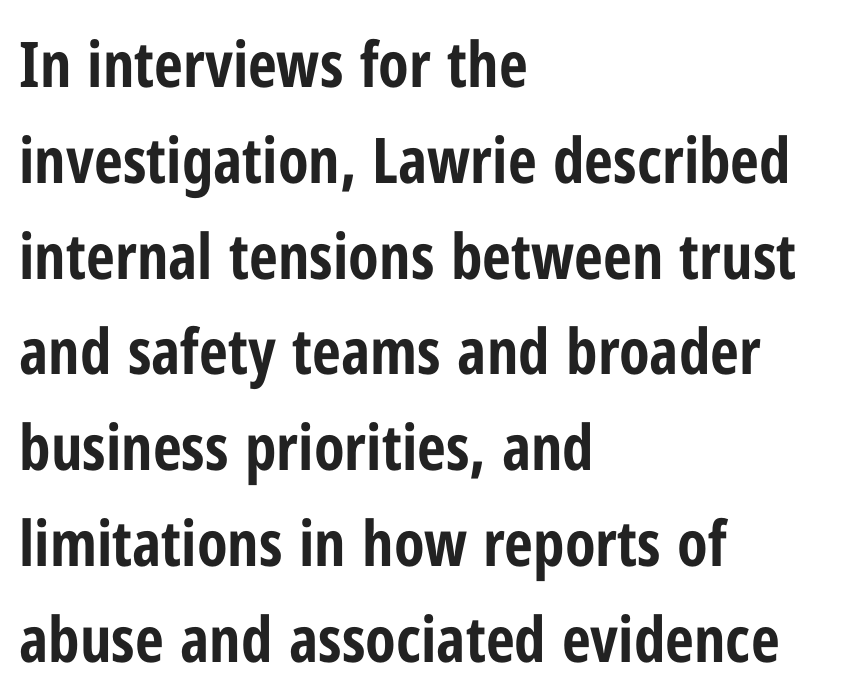
Notice how thick the strokes are: this is what a full bold looks like. The text block is weighted toward the left margin, trailing off unevenly rightward. Do the characters align in a grid? No, the font is proportional. Nope, not italic — everything's standing straight. The glyphs in this specimen are sans serif.
